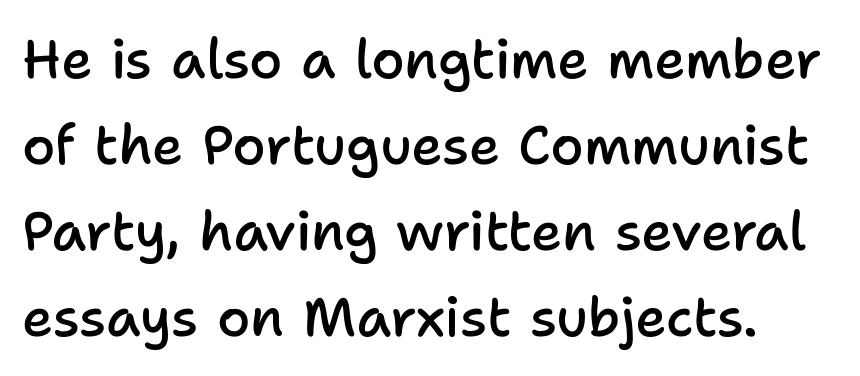
Q: Is the text bold? A: Semi-bold.
Q: Is the text italic (slanted)? A: No, it is upright.
Q: Is the typeface a serif or a sans-serif typeface? A: Sans-serif.
Q: Is the text underlined? A: No.
Q: Is the spacing between letters normal or unusually wide? A: Normal.
Q: Is the spacing between lines tight, normal or loose? A: Normal.
Q: Width (condensed, normal, or wide)? A: Normal.
Q: Stroke contrast? A: Low.
Q: x-height? A: Medium.
Q: Monospaced? A: No.
